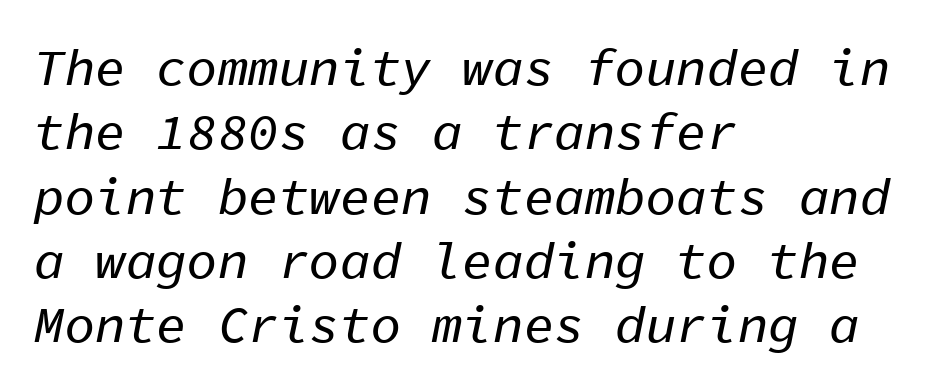
The image shows 51 px text type, italic (leaning right), monospaced; set left-aligned, normal line spacing (1.26x), normal letter spacing, not underlined; low stroke contrast and a medium x-height.
